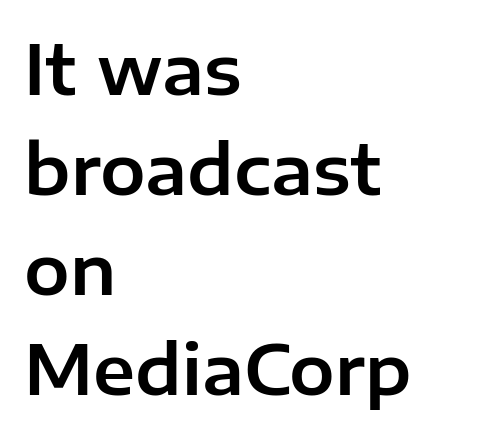
The image shows 68 px sans-serif type, upright; set left-aligned, normal line spacing (1.47x), normal letter spacing, not underlined; low stroke contrast and a medium x-height.
